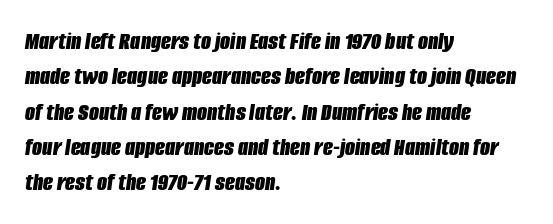
The image shows 26 px bold type, italic (leaning right); set left-aligned, normal line spacing (1.36x), normal letter spacing, not underlined.
